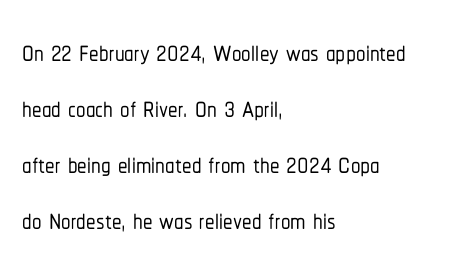
Q: Is the text italic (slanted)? A: No, it is upright.
Q: Is the typeface a serif or a sans-serif typeface? A: Sans-serif.
Q: Is the text underlined? A: No.
Q: How is the paragraph aligned? A: Left-aligned.
Q: Is the spacing between letters normal or unusually wide? A: Normal.
Q: Is the spacing between lines tight, normal or loose? A: Normal.
Q: Width (condensed, normal, or wide)? A: Condensed.
Q: Stroke contrast? A: Low.
Q: x-height? A: Medium.
Q: Monospaced? A: No.
